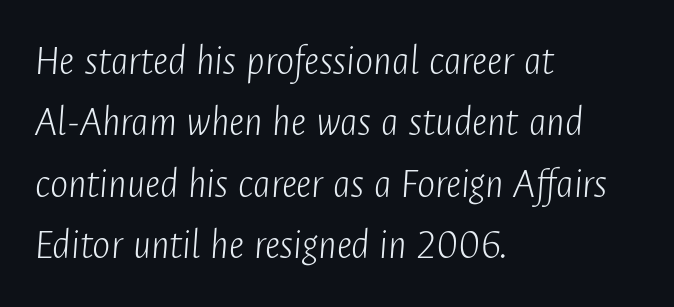
The image shows 43 px light, condensed type, italic (leaning right); set left-aligned, normal line spacing (1.43x), normal letter spacing, not underlined; low stroke contrast and a medium x-height.
